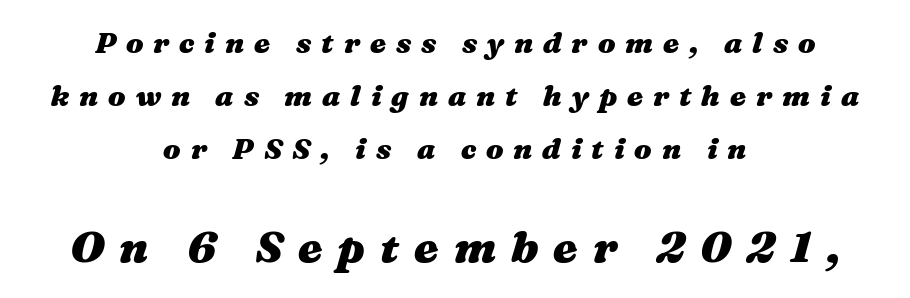
Q: Is the text bold? A: Yes.
Q: Is the text italic (slanted)? A: Yes, it leans right by about 16 degrees.
Q: Is the text underlined? A: No.
Q: How is the paragraph aligned? A: Centered.
Q: Is the spacing between letters normal or unusually wide? A: Unusually wide.
Q: Which block of text is set in a larger size, the first (top) or the second (bottom)? A: The second (bottom) one.
Q: Width (condensed, normal, or wide)? A: Wide.
Q: Stroke contrast? A: Medium.
Q: x-height? A: Medium.
Q: Monospaced? A: No.
